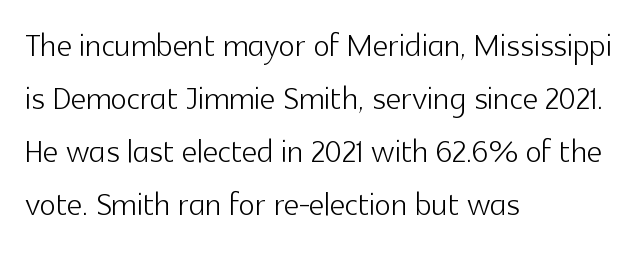
The image shows 43 px light sans-serif type, upright; set left-aligned, line spacing 1.23x, normal letter spacing, not underlined; a medium x-height.
